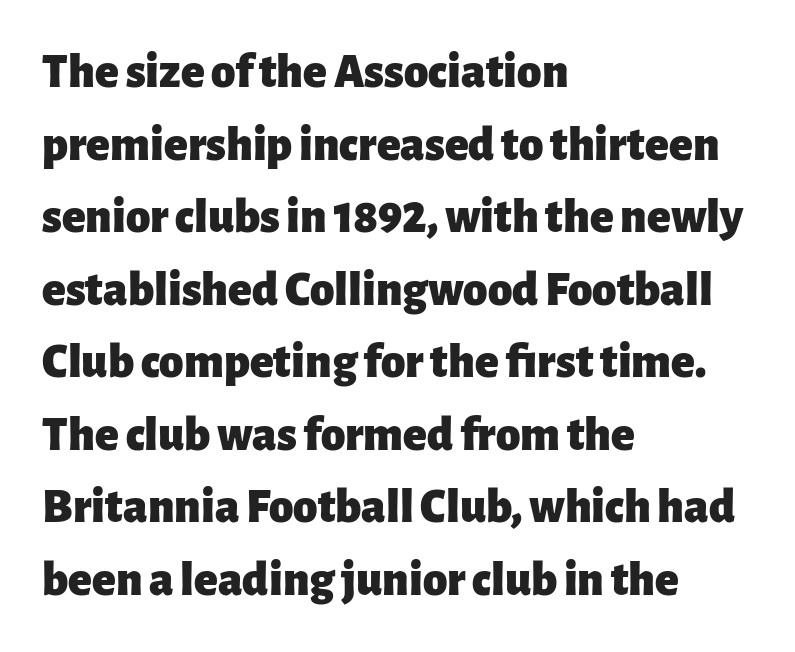
Q: Is the text bold? A: Yes.
Q: Is the text italic (slanted)? A: No, it is upright.
Q: Is the typeface a serif or a sans-serif typeface? A: Sans-serif.
Q: Is the text underlined? A: No.
Q: How is the paragraph aligned? A: Left-aligned.
Q: Is the spacing between letters normal or unusually wide? A: Normal.
Q: Is the spacing between lines tight, normal or loose? A: Normal.
Q: Width (condensed, normal, or wide)? A: Normal.
Q: Stroke contrast? A: Low.
Q: x-height? A: Medium.
Q: Monospaced? A: No.
